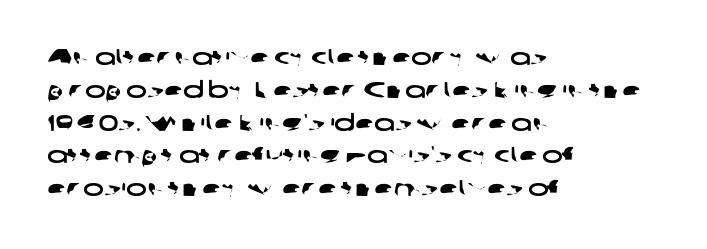
The image shows 22 px text type; set left-aligned, normal line spacing (1.49x), normal letter spacing, not underlined.
